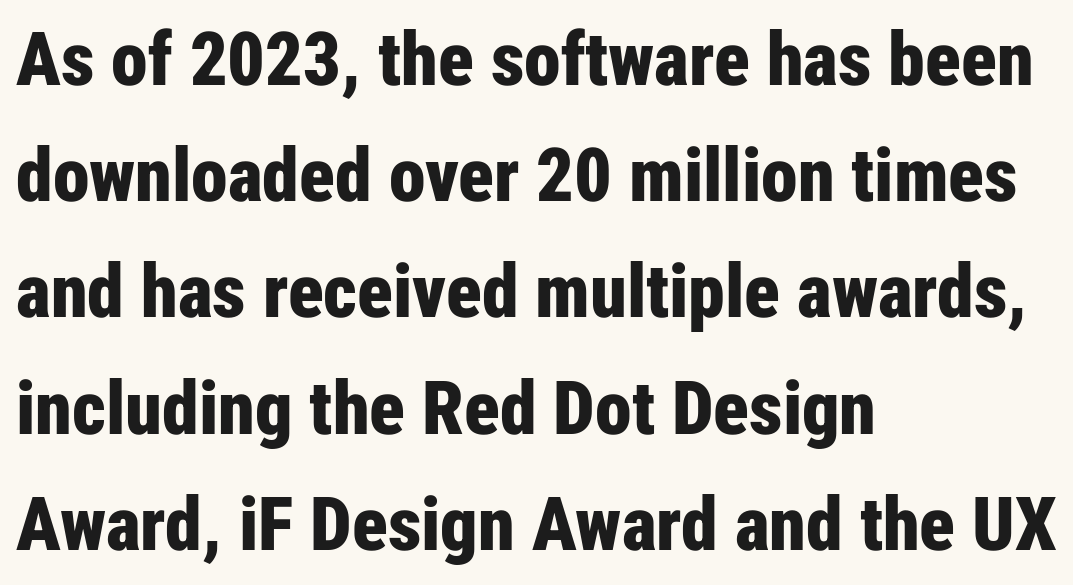
The image shows 74 px bold, condensed sans-serif type, upright; set left-aligned, normal line spacing (1.57x), normal letter spacing, not underlined; low stroke contrast and a medium x-height.
